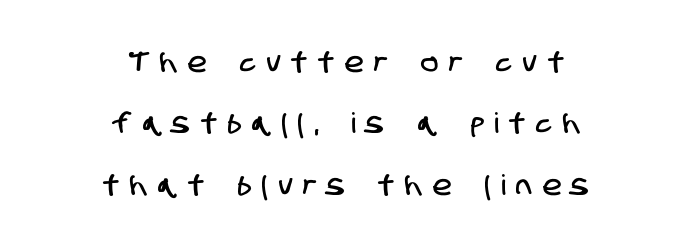
{"serif": "no", "width": "condensed", "stroke_contrast": "low", "x_height": "large", "monospaced": "no", "underline": "no", "align": "center", "line_spacing": "loose", "line_spacing_ratio": 2.19, "letter_spacing": "wide", "letter_spacing_em": 0.4, "glyph_px": 28}
